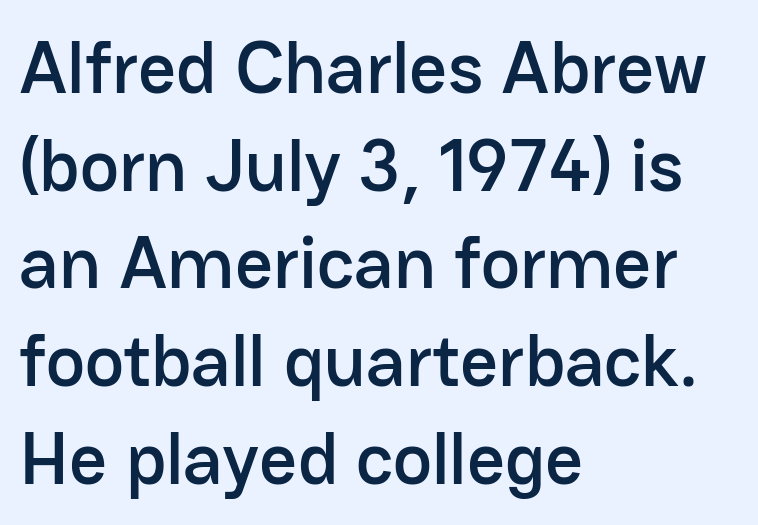
Q: Is the text italic (slanted)? A: No, it is upright.
Q: Is the typeface a serif or a sans-serif typeface? A: Sans-serif.
Q: Is the text underlined? A: No.
Q: How is the paragraph aligned? A: Left-aligned.
Q: Is the spacing between letters normal or unusually wide? A: Normal.
Q: Is the spacing between lines tight, normal or loose? A: Normal.
Q: Width (condensed, normal, or wide)? A: Normal.
Q: Stroke contrast? A: Low.
Q: x-height? A: Medium.
Q: Monospaced? A: No.
